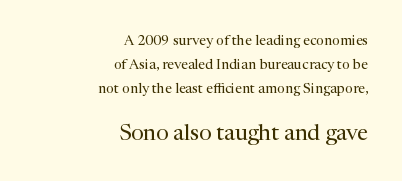
{"italic": "no", "bold": "no", "underline": "no", "align": "right", "line_spacing_ratio": 1.71, "letter_spacing": "normal", "letter_spacing_em": 0.0, "larger_block": "second", "size_ratio": 1.57, "glyph_px": 22}
